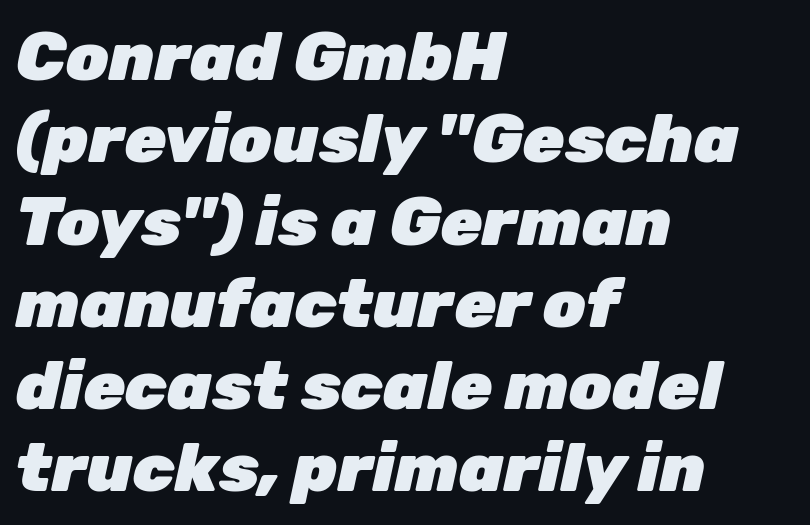
{"italic": "yes", "lean": "right", "slant_degrees": 12, "bold": "yes", "weight": "heavy", "width": "normal", "stroke_contrast": "low", "x_height": "medium", "monospaced": "no", "underline": "no", "align": "left", "line_spacing_ratio": 1.21, "letter_spacing": "normal", "letter_spacing_em": 0.0, "glyph_px": 68}
